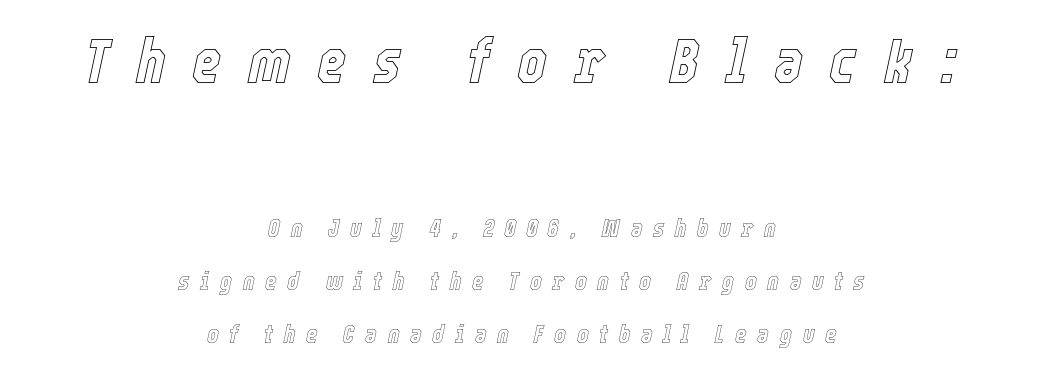
{"italic": "yes", "lean": "right", "slant_degrees": 12, "width": "condensed", "x_height": "medium", "monospaced": "no", "underline": "no", "align": "center", "line_spacing": "loose", "line_spacing_ratio": 2.11, "letter_spacing": "wide", "letter_spacing_em": 0.42, "larger_block": "first", "size_ratio": 2.52, "glyph_px": 63}
